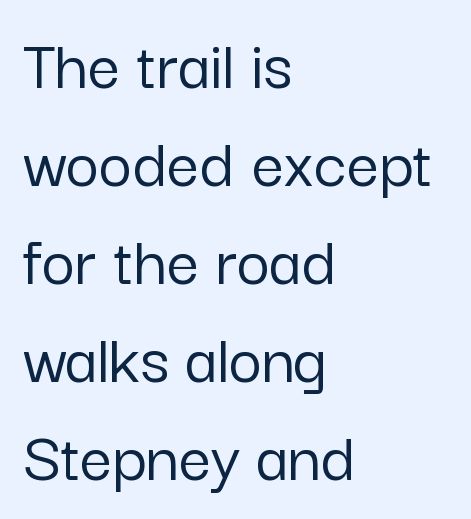
{"serif": "no", "italic": "no", "width": "normal", "stroke_contrast": "low", "x_height": "medium", "monospaced": "no", "underline": "no", "align": "left", "line_spacing": "normal", "line_spacing_ratio": 1.36, "letter_spacing": "normal", "letter_spacing_em": 0.0, "glyph_px": 72}
